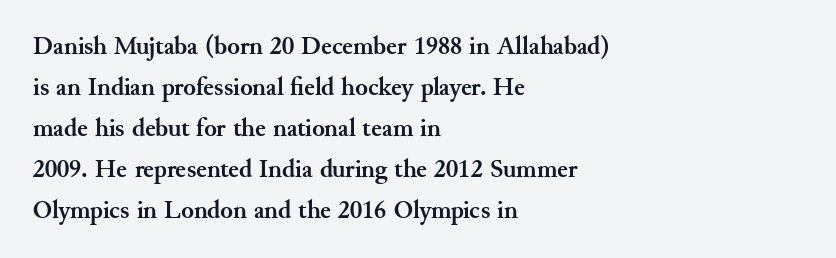
The image shows 26 px bold type, upright; set left-aligned, normal line spacing (1.58x), normal letter spacing, not underlined.
